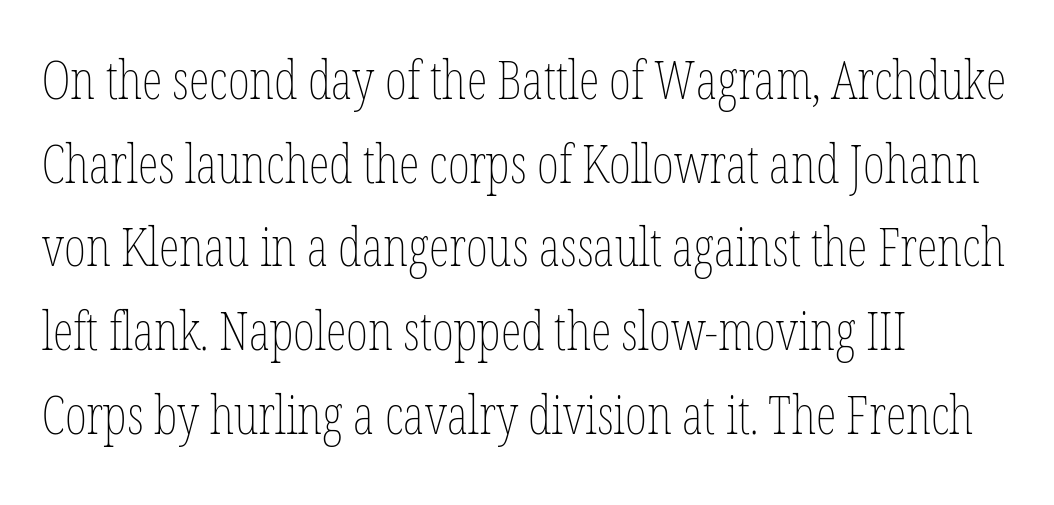
The image shows 53 px thin, condensed type, upright; set left-aligned, normal line spacing (1.58x), normal letter spacing, not underlined; low stroke contrast and a medium x-height.
